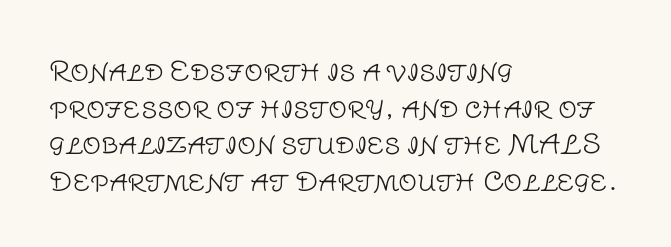
{"bold": "no", "underline": "no", "align": "left", "line_spacing": "normal", "line_spacing_ratio": 1.41, "letter_spacing": "normal", "letter_spacing_em": 0.0, "glyph_px": 26}
